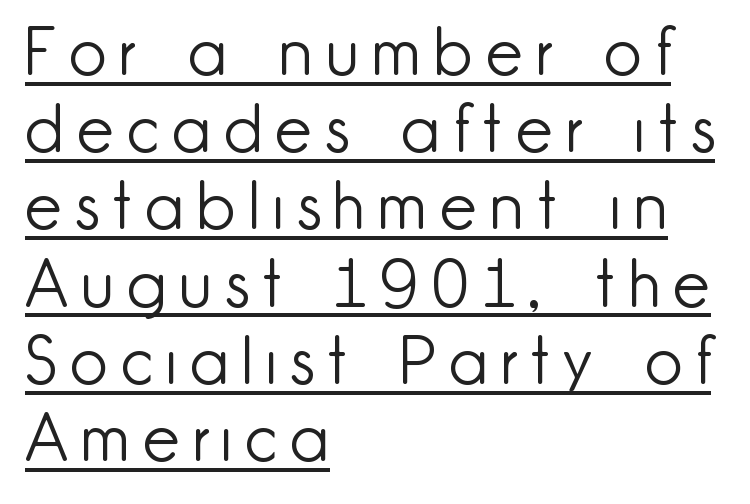
{"serif": "no", "italic": "no", "bold": "no", "weight": "light", "width": "normal", "stroke_contrast": "low", "x_height": "small", "monospaced": "no", "underline": "yes", "align": "left", "line_spacing_ratio": 1.17, "letter_spacing": "wide", "letter_spacing_em": 0.2, "glyph_px": 66}
